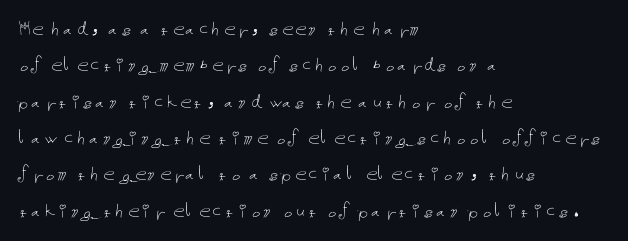
The image shows 23 px text type, upright; set left-aligned, normal line spacing (1.58x), normal letter spacing, not underlined.
